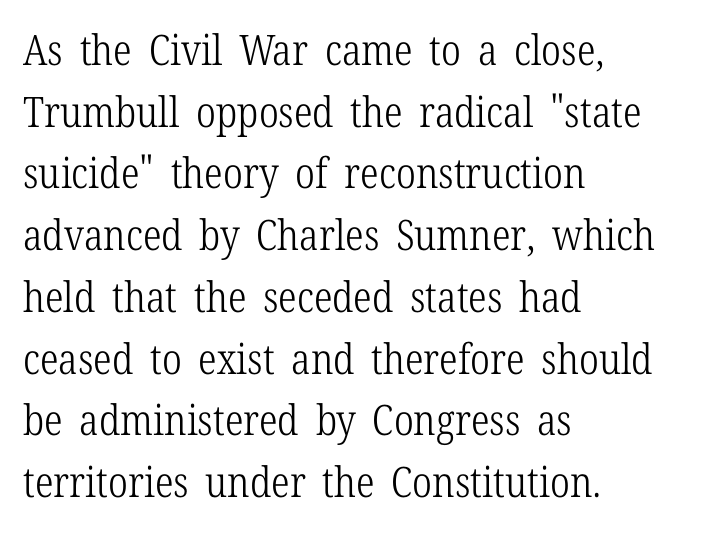
Q: Is the text bold? A: No.
Q: Is the text italic (slanted)? A: No, it is upright.
Q: Is the typeface a serif or a sans-serif typeface? A: Serif.
Q: Is the text underlined? A: No.
Q: How is the paragraph aligned? A: Left-aligned.
Q: Is the spacing between letters normal or unusually wide? A: Normal.
Q: Is the spacing between lines tight, normal or loose? A: Normal.
Q: Width (condensed, normal, or wide)? A: Condensed.
Q: Stroke contrast? A: Low.
Q: x-height? A: Medium.
Q: Monospaced? A: No.
